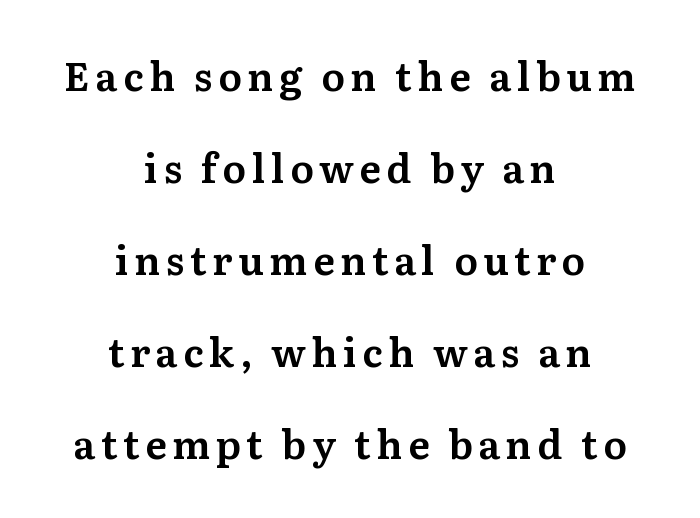
Lines of text with bare space underneath. This sample uses a serif face. The lines in this sample share a center point and differ in where they start and stop. Unlike italic type, these characters show no tilt at all. Each letter keeps its own natural width here, so spacing adapts to shape.
